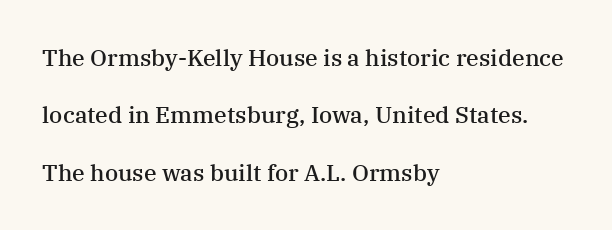
The image shows 23 px text type, upright; set left-aligned, loose line spacing (2.49x), normal letter spacing, not underlined.
